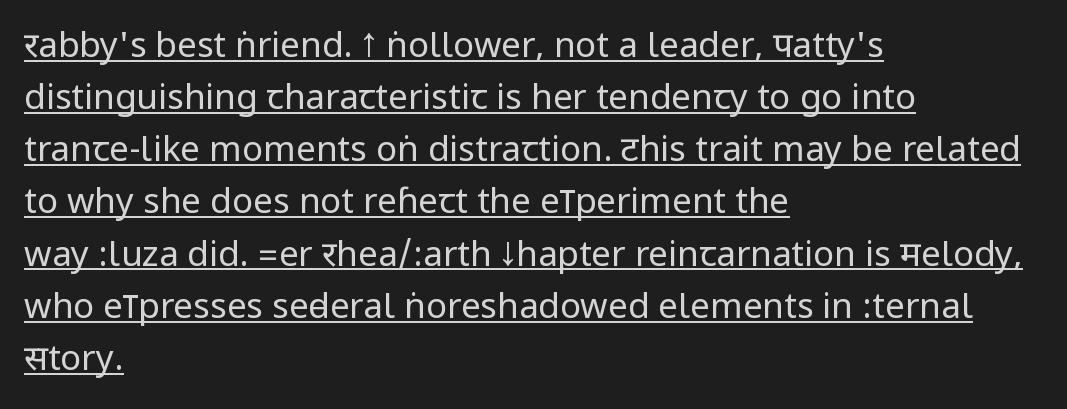
Each line starts at the same left margin while the right side varies. The text was rendered using a sans face with plain stroke endings. Every word sits above its own underline. Nope, not italic — everything's standing straight. Observe the ordinary spacing: letters are neighbours, not strangers.
